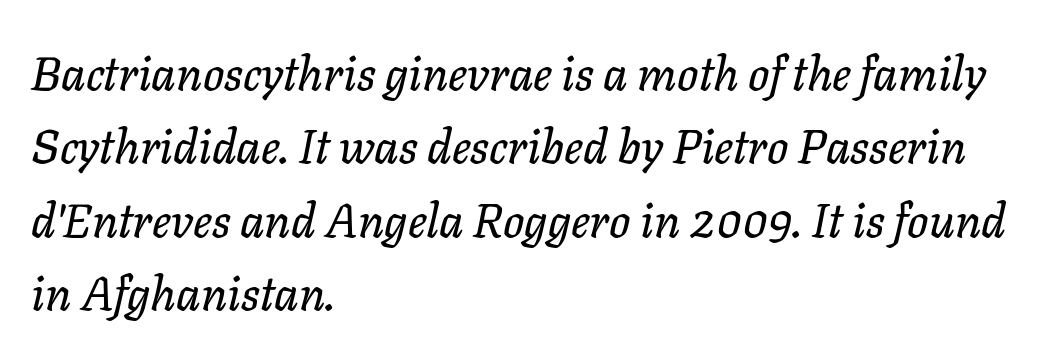
{"italic": "yes", "lean": "right", "slant_degrees": 11, "width": "normal", "stroke_contrast": "low", "x_height": "medium", "monospaced": "no", "underline": "no", "align": "left", "line_spacing": "normal", "line_spacing_ratio": 1.56, "letter_spacing": "normal", "letter_spacing_em": 0.0, "glyph_px": 47}
